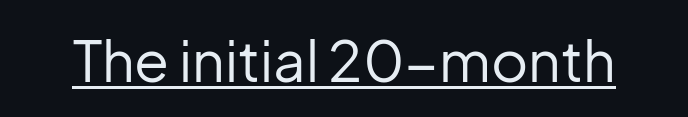
Character widths vary here, with narrow letters taking less room than wide ones. Ascenders rise straight up at ninety degrees. Does extra space separate the letters? No, they use regular spacing. These lines are composed in type without serifs. Somebody hit Ctrl+U on this one — the words are underlined. The strokes carry an ordinary text weight at most.
